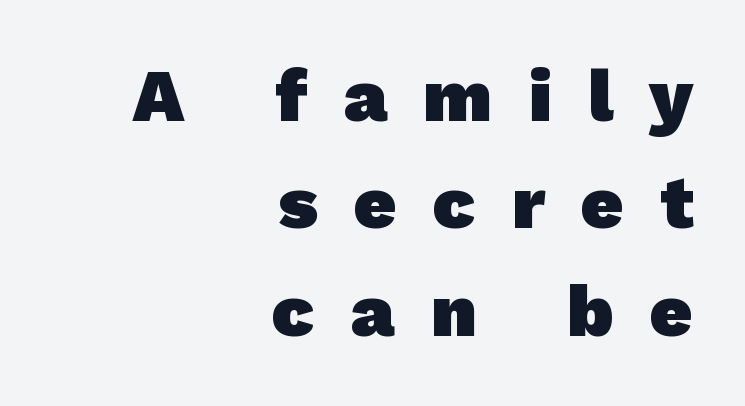
Q: Is the text bold? A: Yes.
Q: Is the typeface a serif or a sans-serif typeface? A: Sans-serif.
Q: Is the text underlined? A: No.
Q: How is the paragraph aligned? A: Right-aligned.
Q: Is the spacing between letters normal or unusually wide? A: Unusually wide.
Q: Is the spacing between lines tight, normal or loose? A: Normal.
Q: Width (condensed, normal, or wide)? A: Normal.
Q: Stroke contrast? A: Low.
Q: x-height? A: Medium.
Q: Monospaced? A: No.
